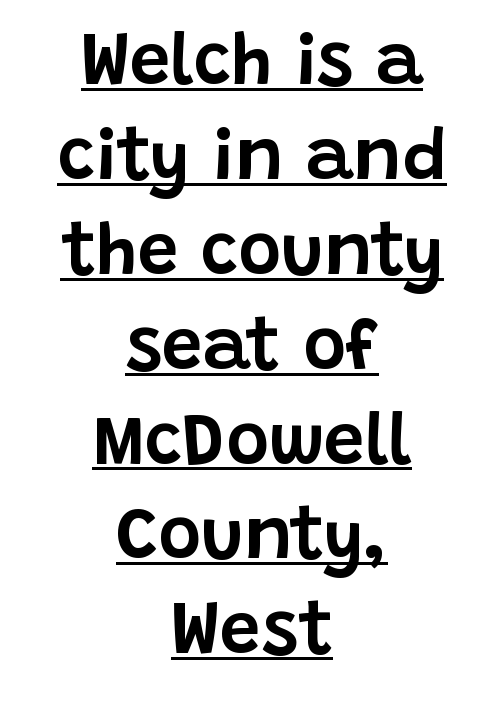
The glyphs are accompanied by a horizontal stroke just below them. I'd call this a sans setting — the letters go barefoot. Short and long lines alike share a common midpoint. The letters stand upright; this is a roman face. How are the letters spaced? Ordinarily, with no added tracking.
